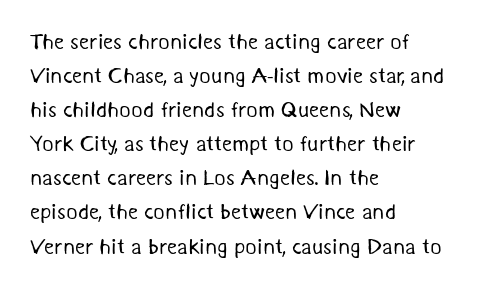
{"bold": "no", "underline": "no", "align": "left", "line_spacing": "normal", "line_spacing_ratio": 1.55, "letter_spacing": "normal", "letter_spacing_em": 0.0, "glyph_px": 22}
